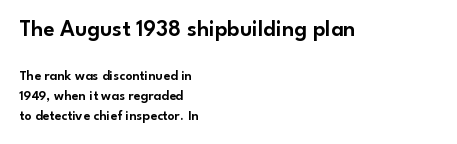
The image shows 23 px text type, upright; set left-aligned, normal line spacing (1.43x), normal letter spacing, not underlined; the first (top) block is 1.64x larger.
